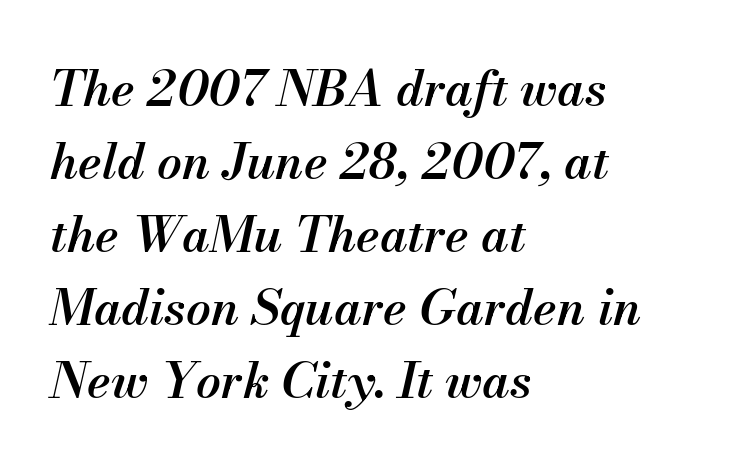
{"italic": "yes", "lean": "right", "slant_degrees": 13, "bold": "semi", "weight": "semibold", "width": "normal", "stroke_contrast": "medium", "x_height": "small", "monospaced": "no", "underline": "no", "align": "left", "line_spacing": "normal", "line_spacing_ratio": 1.49, "letter_spacing": "normal", "letter_spacing_em": 0.0, "glyph_px": 49}
